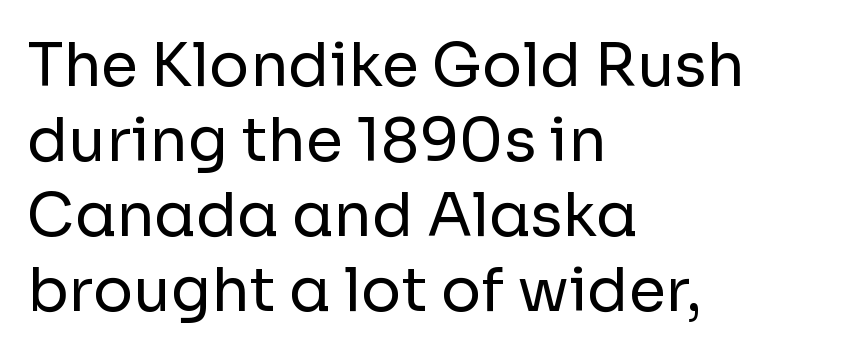
The image shows 60 px regular-weight sans-serif type, upright; set left-aligned, normal line spacing (1.25x), normal letter spacing, not underlined; low stroke contrast and a medium x-height.
